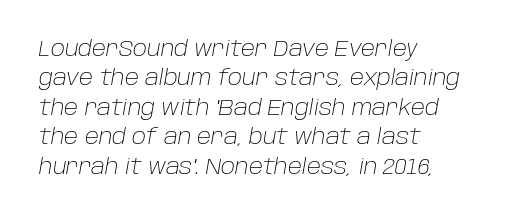
The image shows 21 px text type, italic (leaning right); set left-aligned, normal line spacing (1.4x), normal letter spacing, not underlined.
